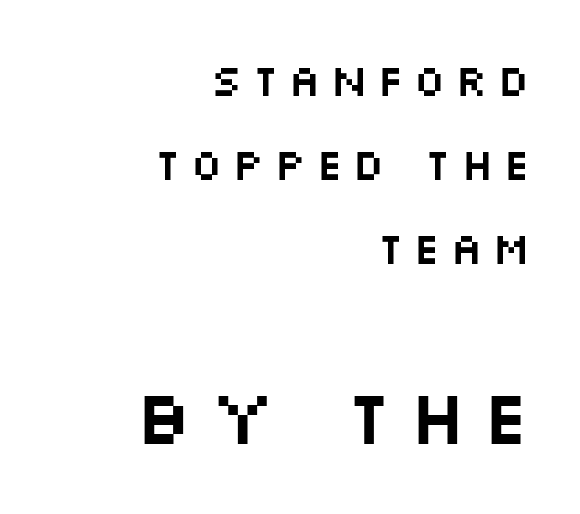
Q: Is the text italic (slanted)? A: No, it is upright.
Q: Is the typeface a serif or a sans-serif typeface? A: Sans-serif.
Q: Is the text underlined? A: No.
Q: How is the paragraph aligned? A: Right-aligned.
Q: Is the spacing between letters normal or unusually wide? A: Unusually wide.
Q: Is the spacing between lines tight, normal or loose? A: Loose.
Q: Which block of text is set in a larger size, the first (top) or the second (bottom)? A: The second (bottom) one.
Q: Width (condensed, normal, or wide)? A: Wide.
Q: Stroke contrast? A: Medium.
Q: x-height? A: Large.
Q: Monospaced? A: No.
